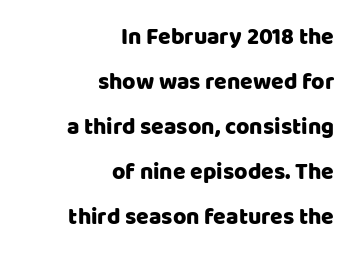
{"italic": "no", "underline": "no", "align": "right", "line_spacing": "loose", "line_spacing_ratio": 1.96, "letter_spacing": "normal", "letter_spacing_em": 0.0, "glyph_px": 23}
